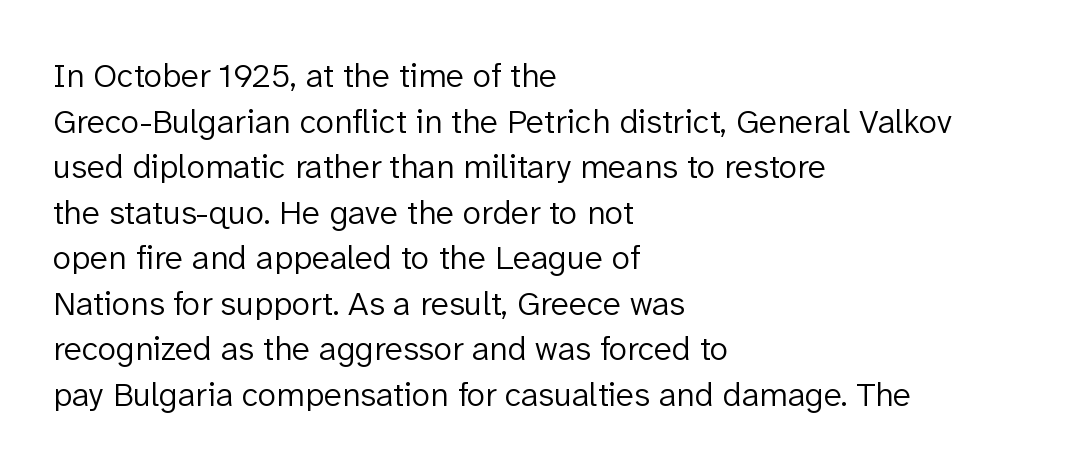
There is no visible air inserted between adjacent glyphs. Think of a printed novel: that variable character pitch is what you see here. Successive baselines arrive at the customary interval. This is sans-serif lettering, the kind often seen on screens and signage.
